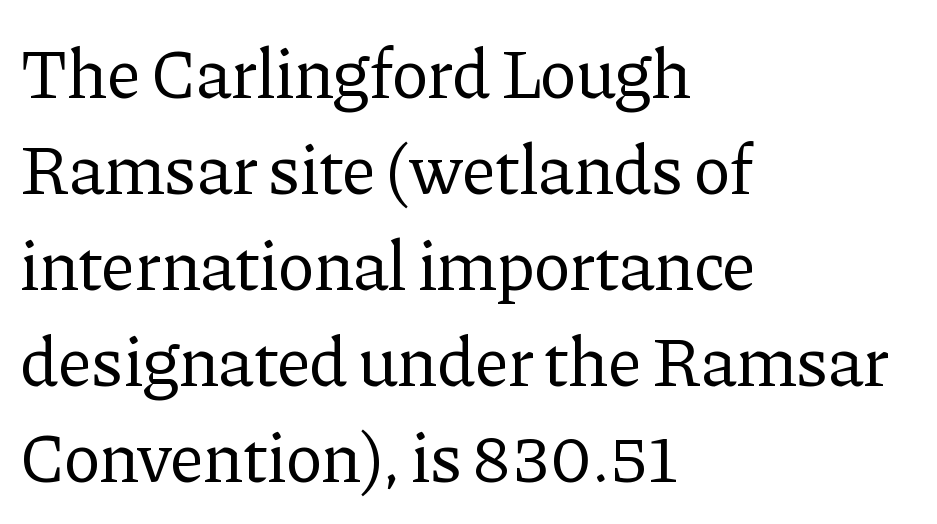
{"serif": "yes", "italic": "no", "bold": "no", "weight": "regular", "width": "normal", "stroke_contrast": "low", "x_height": "medium", "monospaced": "no", "underline": "no", "align": "left", "line_spacing": "normal", "line_spacing_ratio": 1.37, "letter_spacing": "normal", "letter_spacing_em": 0.0, "glyph_px": 70}
